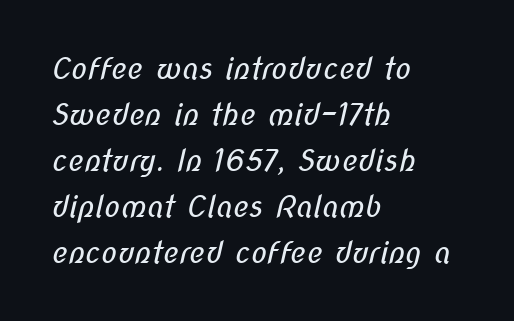
Stems here are at most as thick as an everyday book face. A normal amount of white space separates one row of letters from the next. A clean baseline with only descenders dipping below it. The letters sit at their default tracking, neither squeezed nor spread. The lines in this sample share a left origin and differ only in where they stop. Do the characters align in a grid? No, the font is proportional.
